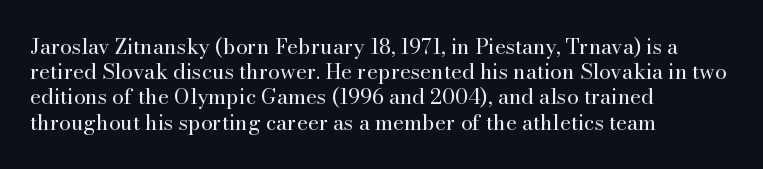
{"italic": "no", "bold": "no", "underline": "no", "align": "left", "line_spacing_ratio": 1.2, "letter_spacing": "normal", "letter_spacing_em": 0.0, "glyph_px": 21}
